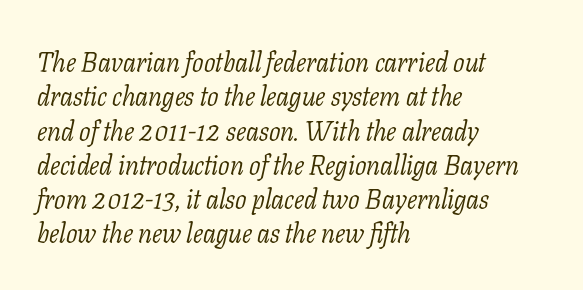
The image shows 27 px text type, italic (leaning right); set left-aligned, normal line spacing (1.27x), normal letter spacing, not underlined.
